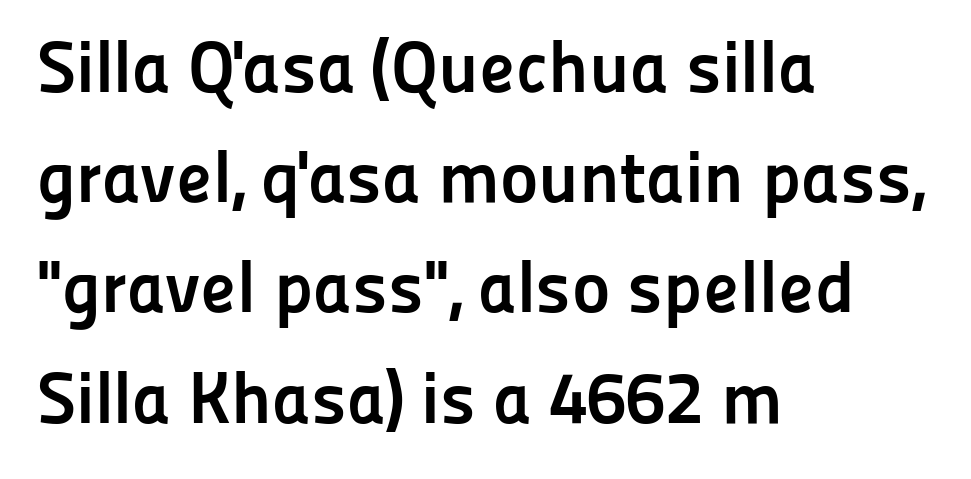
{"serif": "no", "italic": "no", "bold": "yes", "weight": "semibold", "width": "normal", "stroke_contrast": "low", "x_height": "medium", "monospaced": "no", "underline": "no", "align": "left", "line_spacing": "normal", "line_spacing_ratio": 1.51, "letter_spacing": "normal", "letter_spacing_em": 0.0, "glyph_px": 73}
